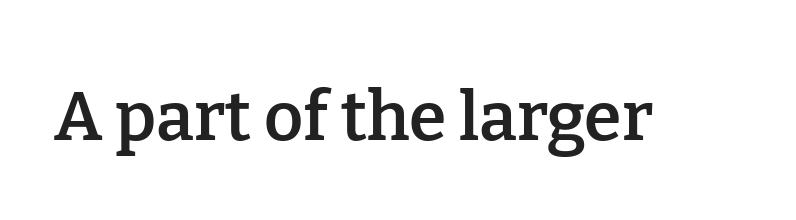
Honestly, there is no underline to notice here at all. The line texture is even and compact thanks to regular tracking. Varying glyph widths throughout — classic text-font behaviour. The letters stand straight up with perfectly vertical stems.
